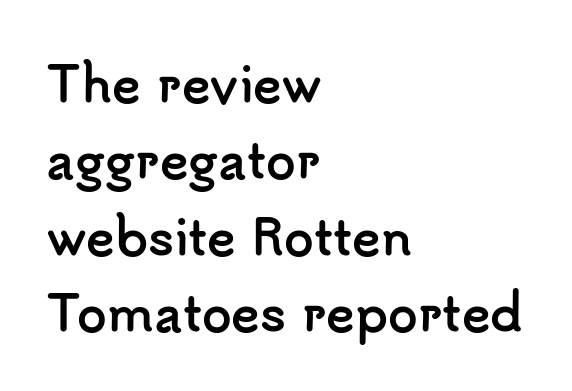
The image shows 48 px semibold sans-serif type, upright; set left-aligned, normal line spacing (1.59x), normal letter spacing, not underlined; low stroke contrast and a small x-height.
